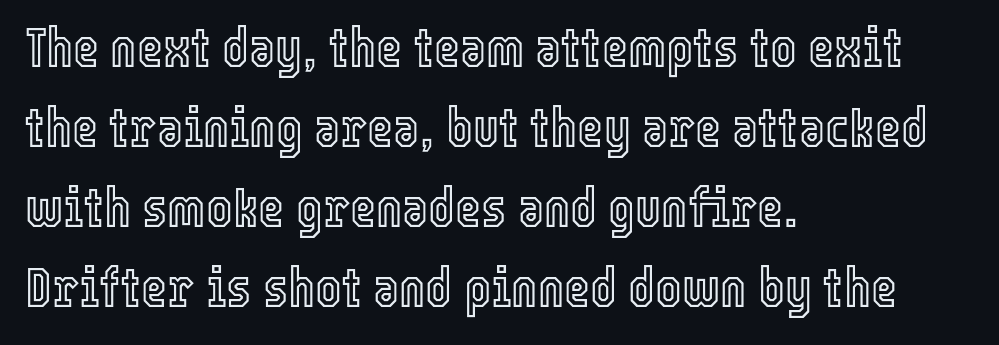
The image shows 56 px condensed type, upright; set left-aligned, normal line spacing (1.43x), normal letter spacing, not underlined; a medium x-height.
